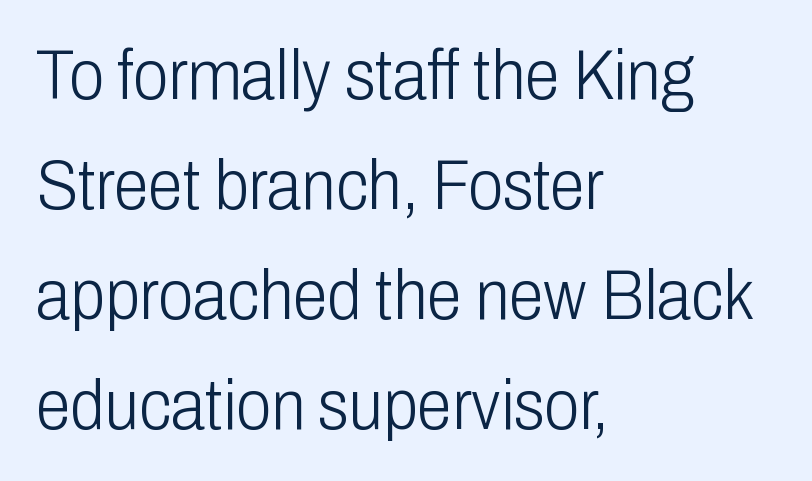
Q: Is the text bold? A: No.
Q: Is the text italic (slanted)? A: No, it is upright.
Q: Is the typeface a serif or a sans-serif typeface? A: Sans-serif.
Q: Is the text underlined? A: No.
Q: How is the paragraph aligned? A: Left-aligned.
Q: Is the spacing between letters normal or unusually wide? A: Normal.
Q: Is the spacing between lines tight, normal or loose? A: Normal.
Q: Width (condensed, normal, or wide)? A: Condensed.
Q: Stroke contrast? A: Low.
Q: x-height? A: Medium.
Q: Monospaced? A: No.
